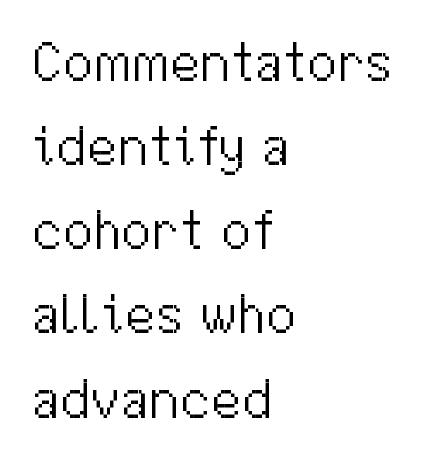
Words float on clear page, feet unadorned. The passage shown is typed in a proportional face where columns would drift. Tall strokes in this sample are plumb rather than angled. How would I describe the line gaps? Plain and ordinary.
